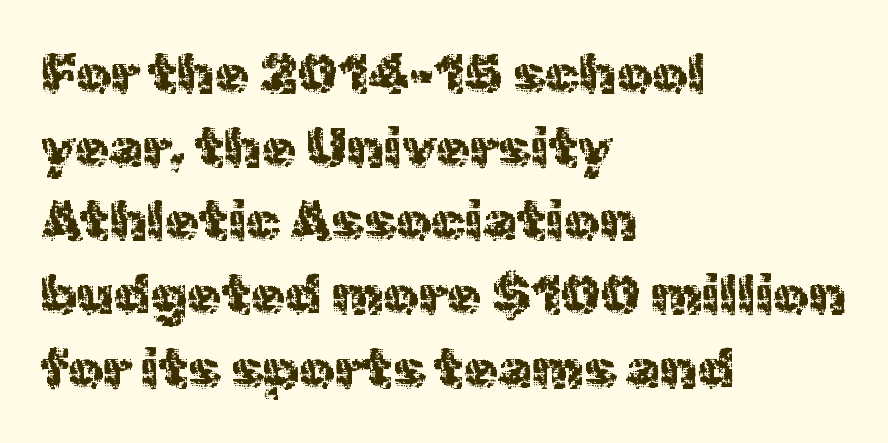
The image shows 55 px sans-serif type, upright; set left-aligned, normal line spacing (1.34x), normal letter spacing, not underlined; a medium x-height.
